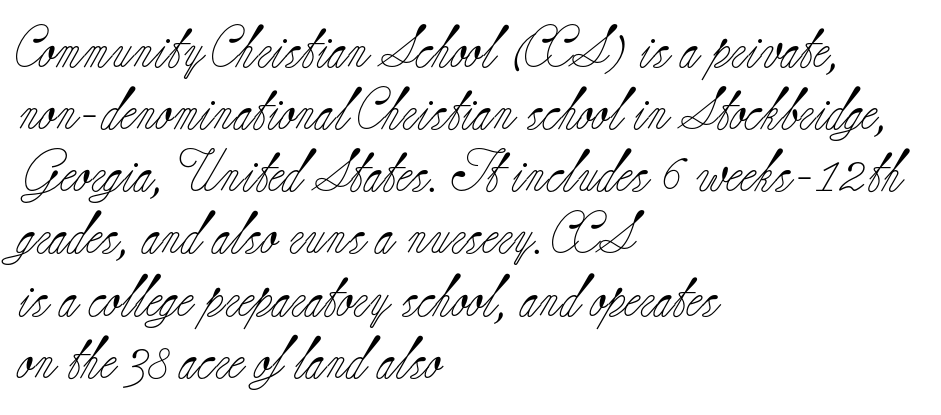
The image shows 42 px light serif type; set left-aligned, normal line spacing (1.48x), normal letter spacing, not underlined; low stroke contrast and a small x-height.
